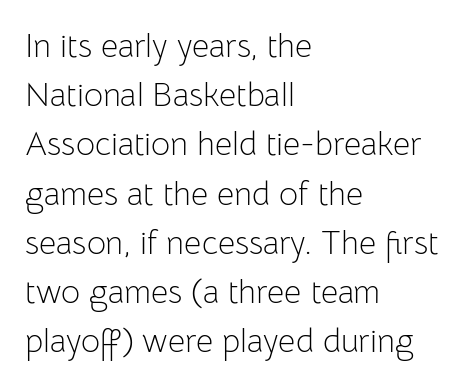
The image shows 33 px light sans-serif type, upright; set left-aligned, normal line spacing (1.49x), normal letter spacing, not underlined; low stroke contrast and a medium x-height.
